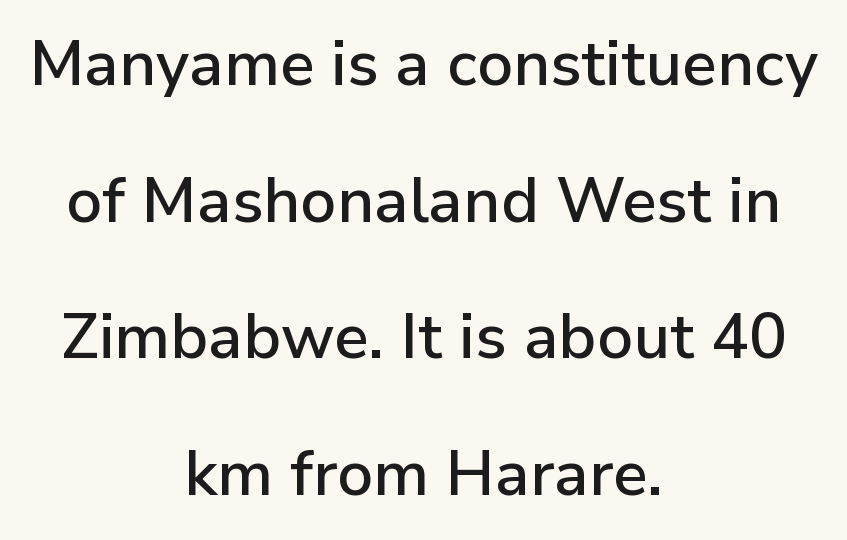
Leftover space on each line is divided equally before and after the words. The type sits square on the baseline with zero lean. Loosely led — the rows are spread out. This rendering features lettering with no underline.
